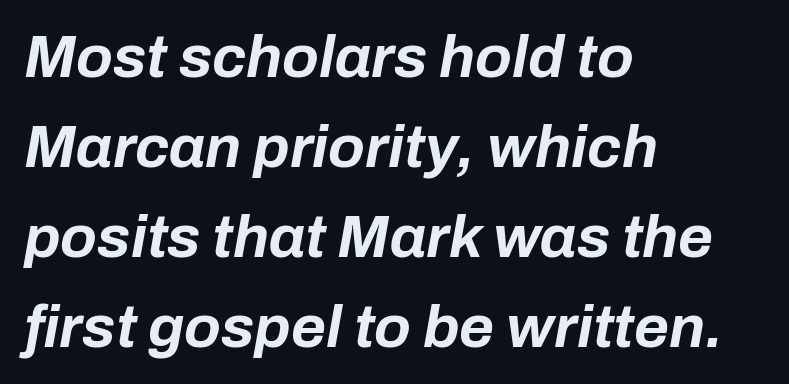
The image shows 60 px bold type, italic (leaning right); set left-aligned, normal line spacing (1.5x), normal letter spacing, not underlined; low stroke contrast and a medium x-height.
